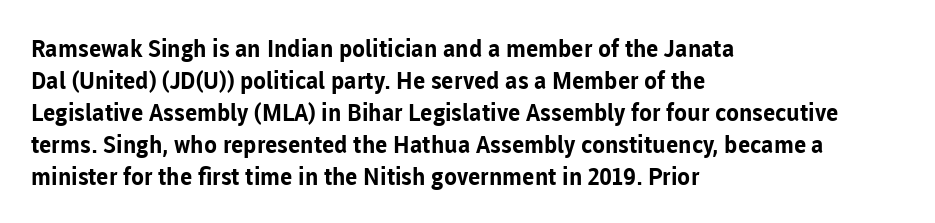
Q: Is the text bold? A: Yes.
Q: Is the text italic (slanted)? A: No, it is upright.
Q: Is the text underlined? A: No.
Q: How is the paragraph aligned? A: Left-aligned.
Q: Is the spacing between letters normal or unusually wide? A: Normal.
Q: Is the spacing between lines tight, normal or loose? A: Normal.
